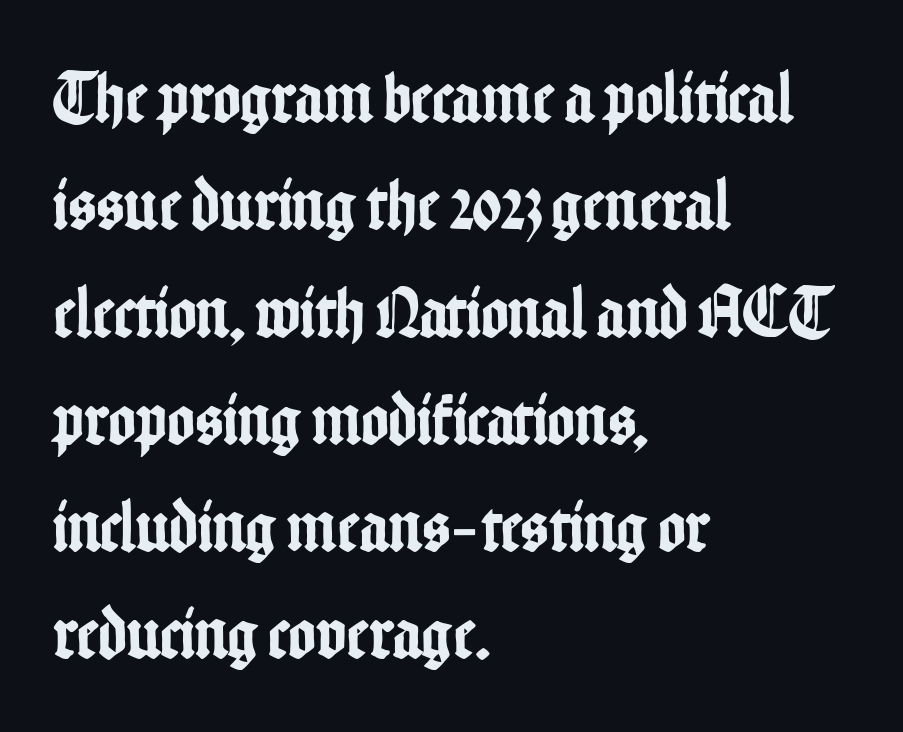
Nobody drew a line under any word here. It's the straight-up-and-down kind of type. This sample is left-justified, so line endings fall wherever the words run out. The type is set solid horizontally, with unmodified tracking. Leading matches the norm, producing a regular column. The passage shown is typeset with a sans-serif family.
